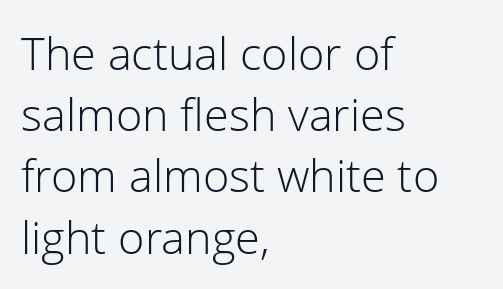
The glyphs in this specimen are sans serif. The line texture is even and compact thanks to regular tracking. Caption: multi-line text, flush left, ragged right. A normal amount of white space separates one row of letters from the next. The typeface has the unassuming heft of standard copy or less.
